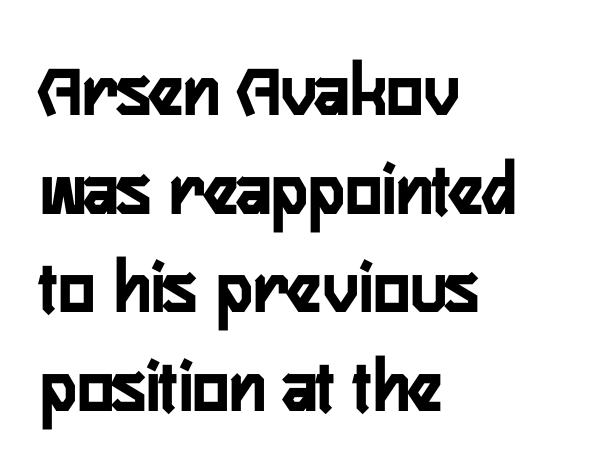
Q: Is the text bold? A: Yes.
Q: Is the text italic (slanted)? A: No, it is upright.
Q: Is the typeface a serif or a sans-serif typeface? A: Sans-serif.
Q: Is the text underlined? A: No.
Q: How is the paragraph aligned? A: Left-aligned.
Q: Is the spacing between letters normal or unusually wide? A: Normal.
Q: Is the spacing between lines tight, normal or loose? A: Normal.
Q: Width (condensed, normal, or wide)? A: Condensed.
Q: Stroke contrast? A: Low.
Q: x-height? A: Medium.
Q: Monospaced? A: No.
